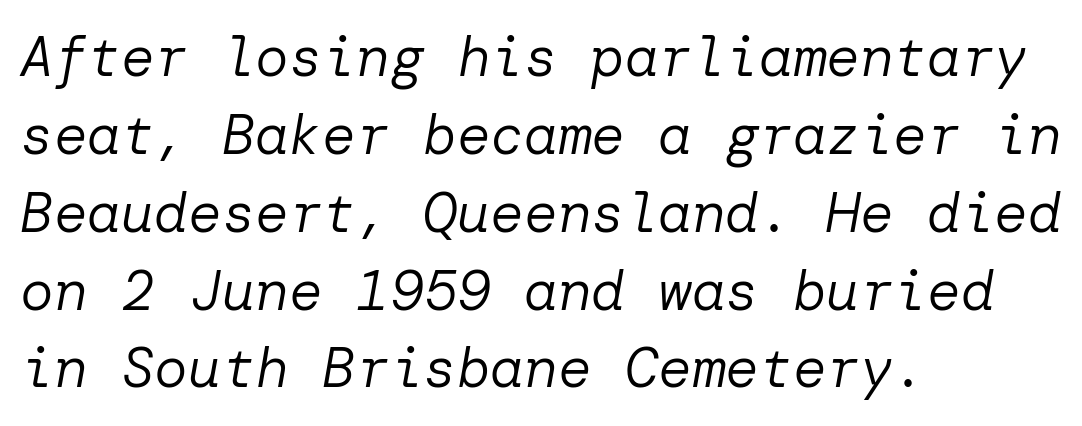
The image shows 56 px regular-weight type, italic (leaning right); set left-aligned, normal line spacing (1.39x), normal letter spacing, not underlined; low stroke contrast and a medium x-height.
